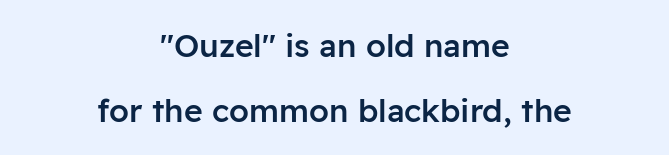
The image shows 32 px semibold sans-serif type, upright; set centered, loose line spacing (2.02x), normal letter spacing, not underlined; low stroke contrast and a medium x-height.
